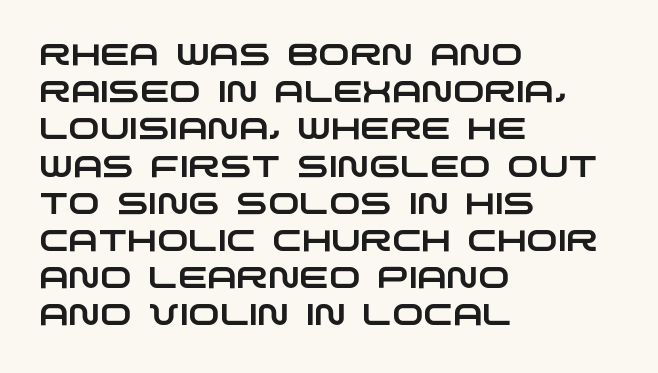
{"serif": "no", "width": "wide", "stroke_contrast": "low", "x_height": "large", "monospaced": "no", "underline": "no", "align": "left", "line_spacing_ratio": 1.24, "letter_spacing": "normal", "letter_spacing_em": 0.0, "glyph_px": 30}
